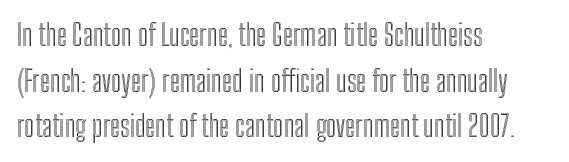
The image shows 29 px condensed type, upright; set left-aligned, normal line spacing (1.57x), normal letter spacing, not underlined; a medium x-height.
